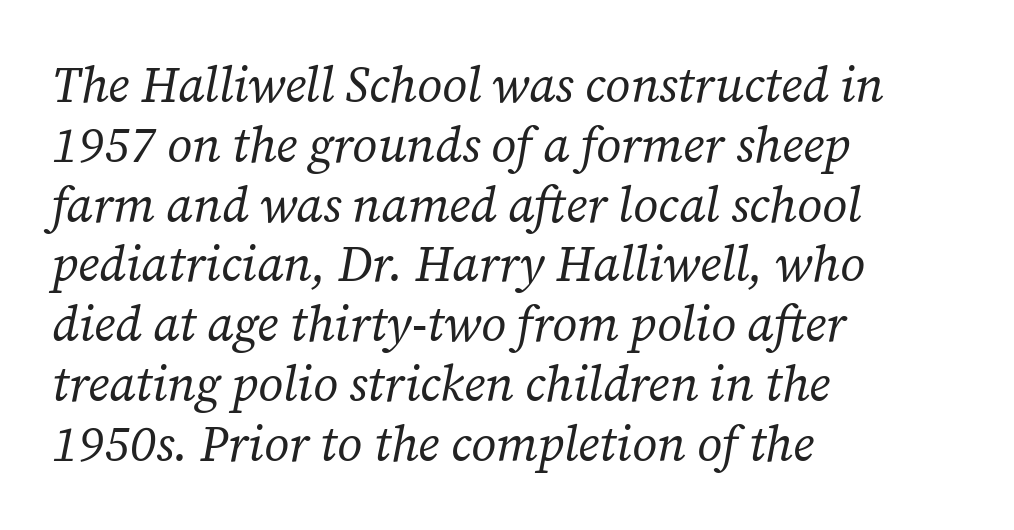
Q: Is the text bold? A: No.
Q: Is the text italic (slanted)? A: Yes, it leans right by about 12 degrees.
Q: Is the typeface a serif or a sans-serif typeface? A: Serif.
Q: Is the text underlined? A: No.
Q: How is the paragraph aligned? A: Left-aligned.
Q: Is the spacing between letters normal or unusually wide? A: Normal.
Q: Width (condensed, normal, or wide)? A: Normal.
Q: Stroke contrast? A: Low.
Q: x-height? A: Medium.
Q: Monospaced? A: No.
